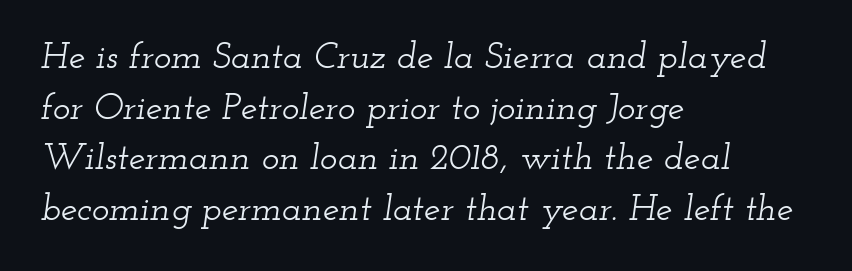
The image shows 37 px wide serif type, italic (leaning right); set left-aligned, normal line spacing (1.37x), normal letter spacing, not underlined; low stroke contrast and a small x-height.
